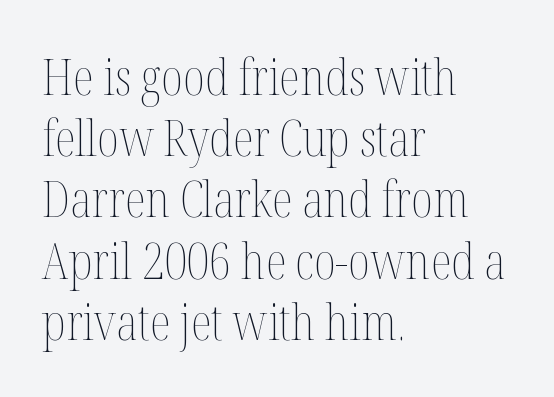
The image shows 49 px thin, condensed type, upright; set left-aligned, normal line spacing (1.25x), normal letter spacing, not underlined; medium stroke contrast and a medium x-height.
